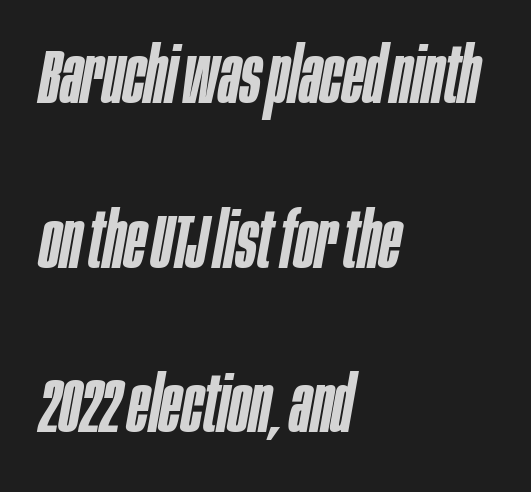
The image shows 78 px semibold, condensed type, italic (leaning right); set left-aligned, loose line spacing (2.11x), normal letter spacing, not underlined; low stroke contrast and a large x-height.
